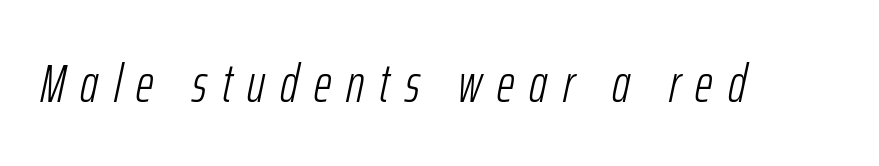
This sample uses an oblique cut, with every glyph tilted off the vertical. This sample has the flowing, uneven cadence of proportional lettering. The tracking jumps out immediately: characters are airy and widely separated. The zone under the glyphs is completely vacant. This reads as an unemphasized weight, regular at the heaviest.
